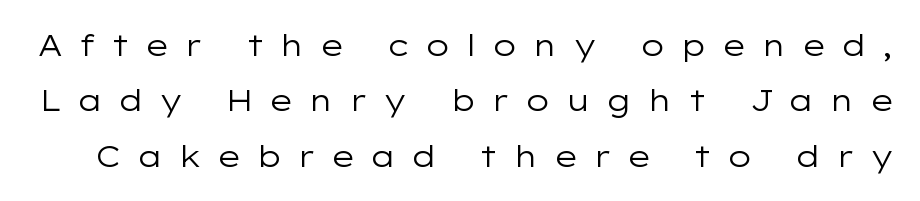
Q: Is the text bold? A: No.
Q: Is the text italic (slanted)? A: No, it is upright.
Q: Is the typeface a serif or a sans-serif typeface? A: Sans-serif.
Q: Is the text underlined? A: No.
Q: Is the spacing between letters normal or unusually wide? A: Unusually wide.
Q: Width (condensed, normal, or wide)? A: Wide.
Q: Stroke contrast? A: Low.
Q: x-height? A: Medium.
Q: Monospaced? A: No.
